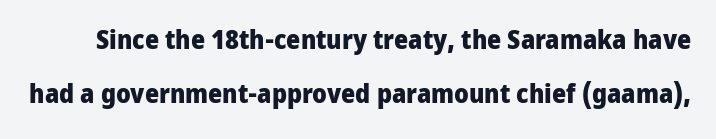
The image shows 27 px bold type, upright; set loose line spacing (2.01x), normal letter spacing, not underlined.
